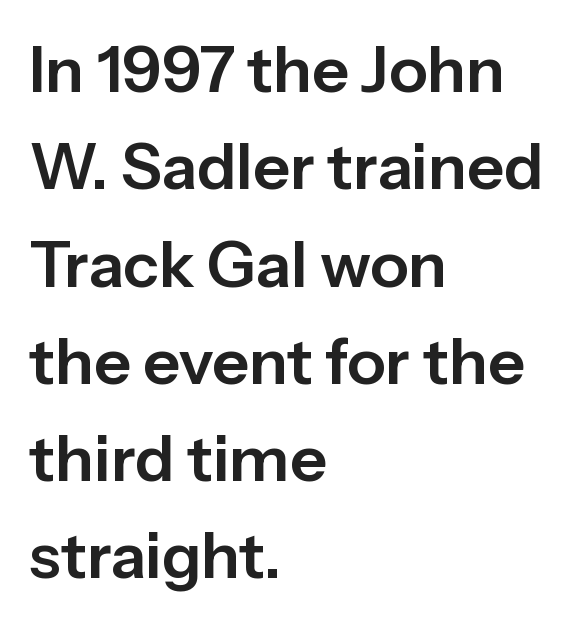
{"serif": "no", "italic": "no", "width": "normal", "stroke_contrast": "low", "x_height": "medium", "monospaced": "no", "underline": "no", "align": "left", "line_spacing": "normal", "line_spacing_ratio": 1.52, "letter_spacing": "normal", "letter_spacing_em": 0.0, "glyph_px": 64}
